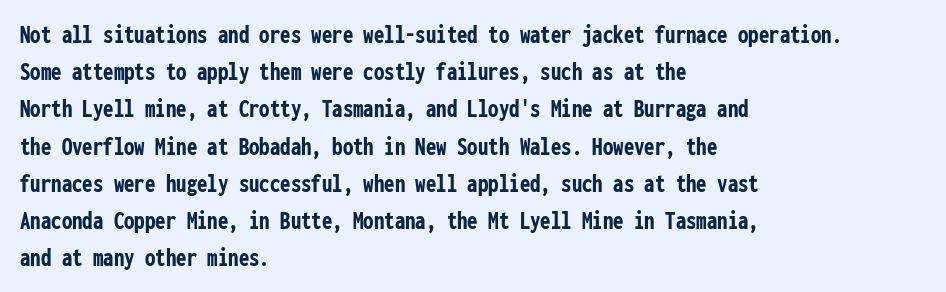
The image shows 26 px bold type, upright; set left-aligned, normal line spacing (1.43x), normal letter spacing, not underlined.
